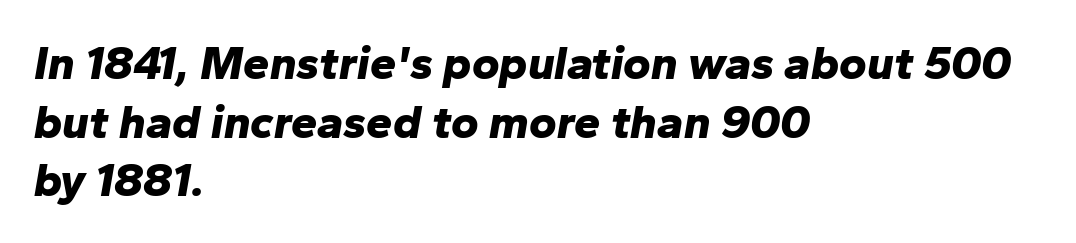
Each glyph is drawn with heavy, bold strokes. Varying glyph widths throughout — classic text-font behaviour. Spacing between characters is what you'd get straight out of the box. Underline: absent. The rag falls on the right side of this text block. The vertical gap from one line to the next is medium.
